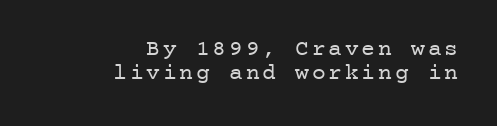
{"italic": "no", "bold": "no", "underline": "no", "align": "right", "line_spacing": "tight", "line_spacing_ratio": 1.03, "glyph_px": 23}
